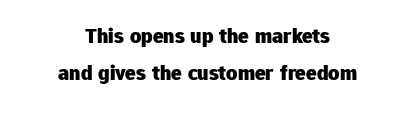
Q: Is the text bold? A: Yes.
Q: Is the text italic (slanted)? A: No, it is upright.
Q: Is the text underlined? A: No.
Q: How is the paragraph aligned? A: Centered.
Q: Is the spacing between letters normal or unusually wide? A: Normal.
Q: Is the spacing between lines tight, normal or loose? A: Normal.
